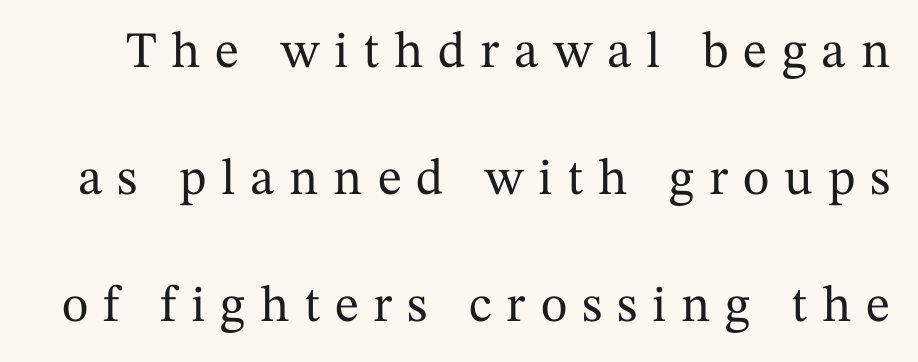
{"serif": "yes", "italic": "no", "width": "normal", "stroke_contrast": "medium", "x_height": "medium", "monospaced": "no", "underline": "no", "line_spacing": "loose", "line_spacing_ratio": 2.49, "letter_spacing": "wide", "letter_spacing_em": 0.29, "glyph_px": 51}
